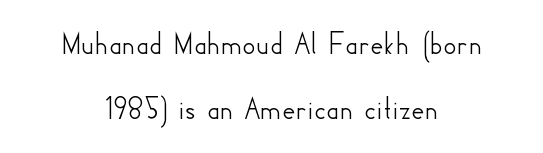
The image shows 33 px sans-serif type, upright; set centered, loose line spacing (1.97x), normal letter spacing, not underlined; low stroke contrast and a small x-height.
